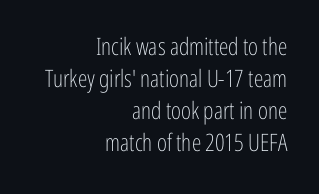
The image shows 24 px text type, upright; set right-aligned, normal line spacing (1.34x), normal letter spacing, not underlined.
